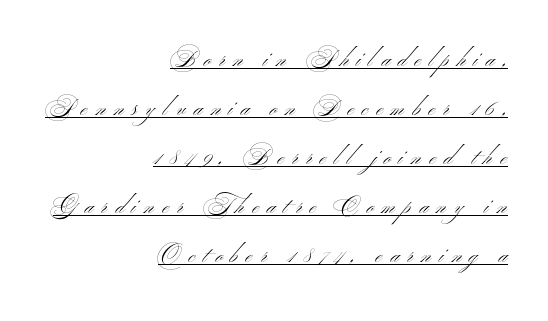
Horizontal bands of white between lines are thick stripes. Display-style spreading of the glyphs; the letterfit is very open. Summary of weight: not heavy and not bold.
